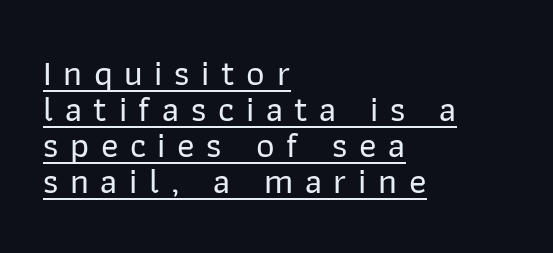
Q: Is the text italic (slanted)? A: No, it is upright.
Q: Is the typeface a serif or a sans-serif typeface? A: Sans-serif.
Q: Is the text underlined? A: Yes.
Q: How is the paragraph aligned? A: Left-aligned.
Q: Is the spacing between letters normal or unusually wide? A: Unusually wide.
Q: Is the spacing between lines tight, normal or loose? A: Tight.
Q: Width (condensed, normal, or wide)? A: Normal.
Q: Stroke contrast? A: Low.
Q: x-height? A: Medium.
Q: Monospaced? A: No.
